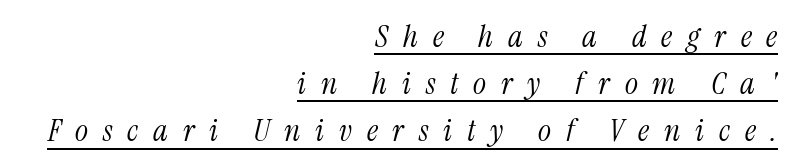
Q: Is the text bold? A: No.
Q: Is the text italic (slanted)? A: Yes, it leans right by about 13 degrees.
Q: Is the typeface a serif or a sans-serif typeface? A: Serif.
Q: Is the text underlined? A: Yes.
Q: How is the paragraph aligned? A: Right-aligned.
Q: Is the spacing between letters normal or unusually wide? A: Unusually wide.
Q: Is the spacing between lines tight, normal or loose? A: Normal.
Q: Width (condensed, normal, or wide)? A: Condensed.
Q: Stroke contrast? A: Medium.
Q: x-height? A: Medium.
Q: Monospaced? A: No.
